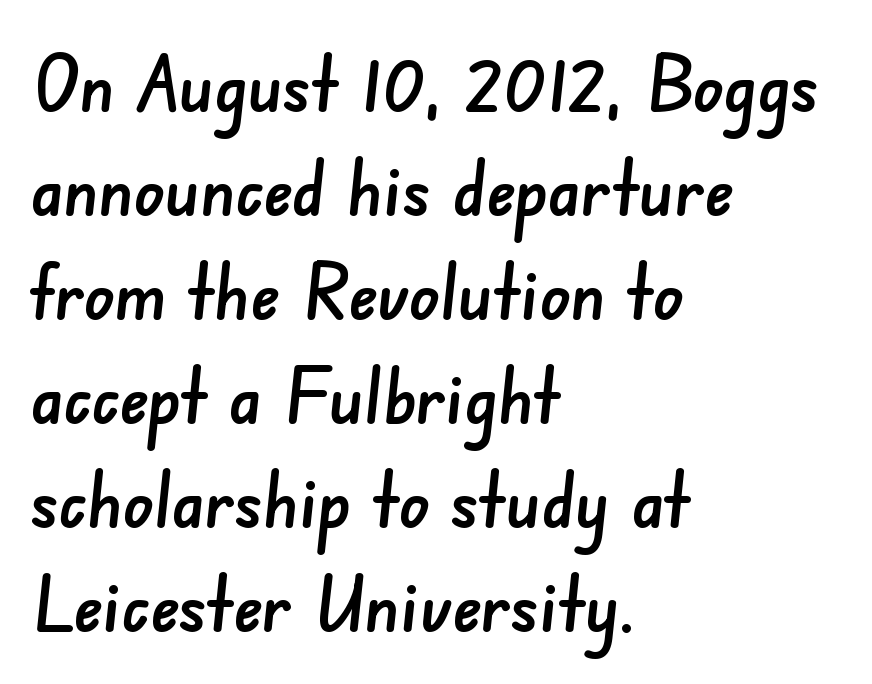
Q: Is the typeface a serif or a sans-serif typeface? A: Sans-serif.
Q: Is the text underlined? A: No.
Q: How is the paragraph aligned? A: Left-aligned.
Q: Is the spacing between letters normal or unusually wide? A: Normal.
Q: Is the spacing between lines tight, normal or loose? A: Normal.
Q: Width (condensed, normal, or wide)? A: Normal.
Q: Stroke contrast? A: Low.
Q: x-height? A: Small.
Q: Monospaced? A: No.
